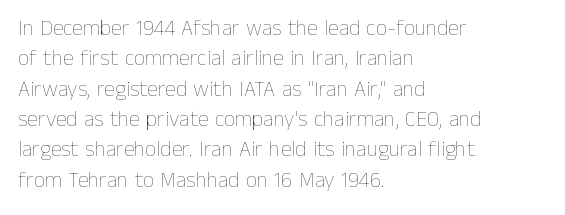
A quiet, ordinary-to-light weight characterises the typeface. The text block is weighted toward the left margin, trailing off unevenly rightward. This rendering leaves character spacing at its baseline value. Characters remain perfectly vertical along every line. The strip under each line holds only bare page.
